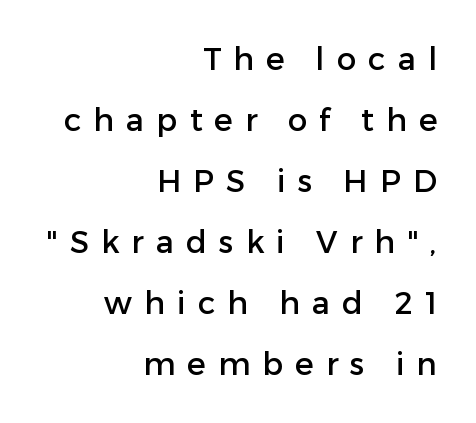
The image shows 31 px sans-serif type, upright; set right-aligned, loose line spacing (1.97x), unusually wide letter spacing (+0.39 em), not underlined; low stroke contrast and a medium x-height.
